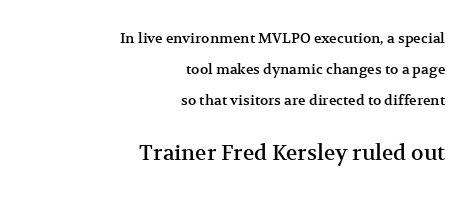
If you measured baseline to baseline, you'd find a long distance. The horizontal fit of the characters is conventional and even. Reading top to bottom, the characters get bigger at the block break. No word sits above an underline. You can tell it's not italic because the verticals are truly vertical. Every row of glyphs terminates at an identical x-position on the right.
